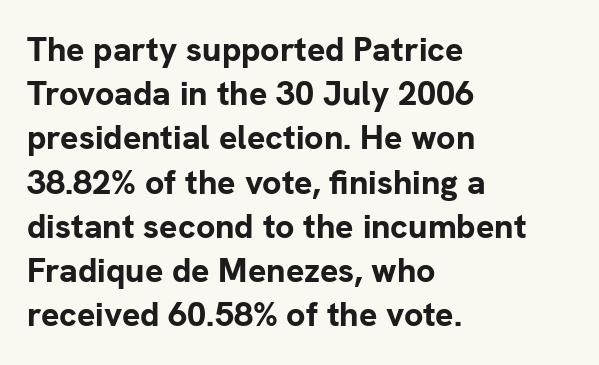
{"serif": "no", "italic": "no", "bold": "yes", "weight": "bold", "width": "normal", "stroke_contrast": "low", "x_height": "medium", "monospaced": "no", "underline": "no", "align": "left", "line_spacing": "normal", "line_spacing_ratio": 1.3, "letter_spacing": "normal", "letter_spacing_em": 0.0, "glyph_px": 34}
